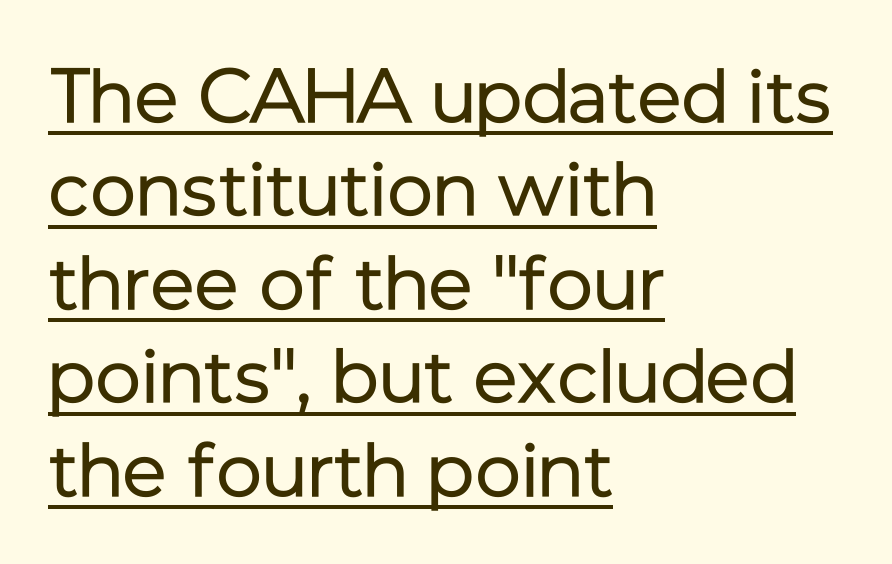
Q: Is the text bold? A: No.
Q: Is the text italic (slanted)? A: No, it is upright.
Q: Is the typeface a serif or a sans-serif typeface? A: Sans-serif.
Q: Is the text underlined? A: Yes.
Q: How is the paragraph aligned? A: Left-aligned.
Q: Is the spacing between letters normal or unusually wide? A: Normal.
Q: Width (condensed, normal, or wide)? A: Normal.
Q: Stroke contrast? A: Low.
Q: x-height? A: Medium.
Q: Monospaced? A: No.
